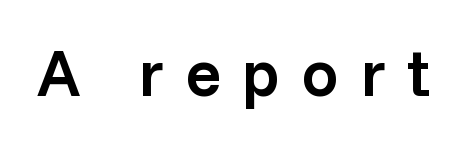
{"serif": "no", "italic": "no", "bold": "semi", "weight": "semibold", "width": "normal", "stroke_contrast": "low", "x_height": "medium", "monospaced": "no", "underline": "no", "letter_spacing": "wide", "letter_spacing_em": 0.32, "glyph_px": 66}
